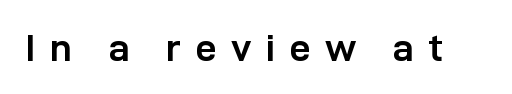
{"serif": "no", "italic": "no", "bold": "yes", "weight": "semibold", "width": "normal", "stroke_contrast": "low", "x_height": "medium", "monospaced": "no", "underline": "no", "letter_spacing": "wide", "letter_spacing_em": 0.37, "glyph_px": 38}
